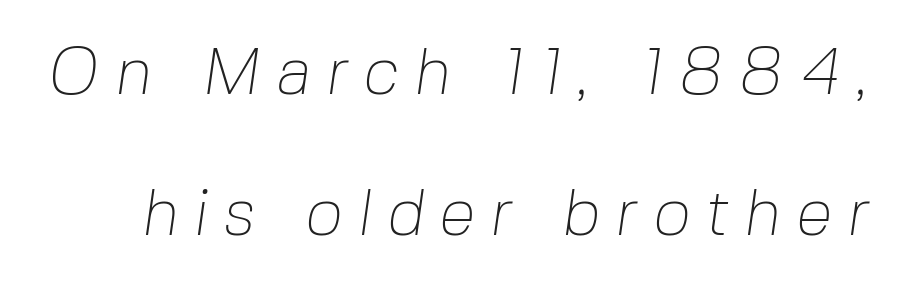
The image shows 66 px thin sans-serif type; set loose line spacing (2.14x), unusually wide letter spacing (+0.23 em), not underlined; low stroke contrast and a medium x-height.
